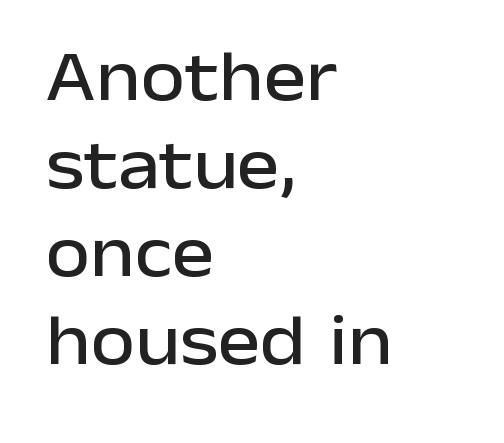
The image shows 72 px sans-serif type, upright; set left-aligned, line spacing 1.22x, normal letter spacing, not underlined; low stroke contrast and a medium x-height.
